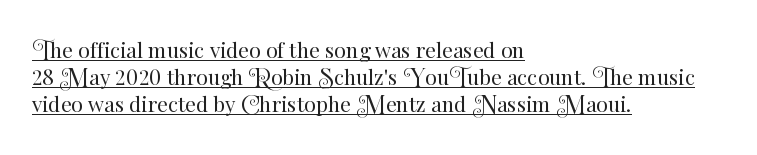
{"italic": "no", "bold": "no", "underline": "yes", "align": "left", "line_spacing": "normal", "line_spacing_ratio": 1.29, "letter_spacing": "normal", "letter_spacing_em": 0.0, "glyph_px": 21}
